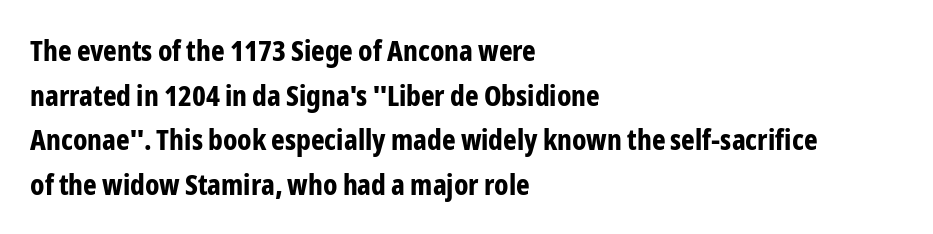
{"serif": "no", "italic": "no", "bold": "yes", "weight": "bold", "width": "condensed", "stroke_contrast": "low", "x_height": "medium", "monospaced": "no", "underline": "no", "align": "left", "line_spacing": "normal", "line_spacing_ratio": 1.54, "letter_spacing": "normal", "letter_spacing_em": 0.0, "glyph_px": 29}
